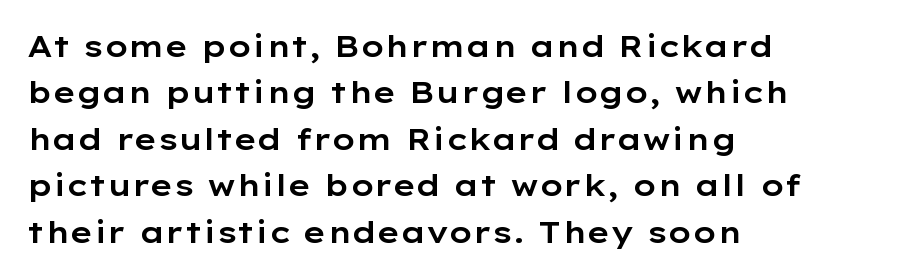
The image shows 30 px wide sans-serif type, upright; set left-aligned, normal line spacing (1.55x), normal letter spacing, not underlined; low stroke contrast and a medium x-height.
